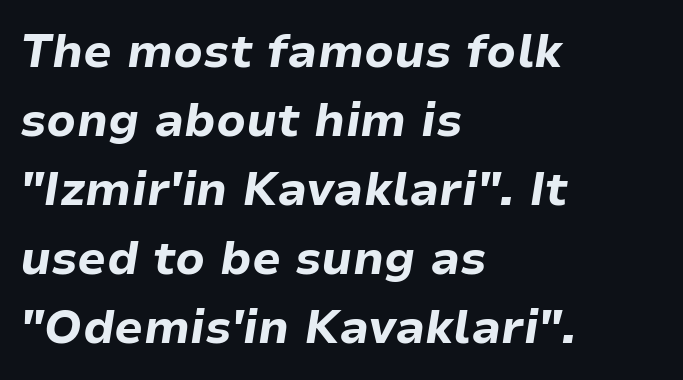
Q: Is the text bold? A: Yes.
Q: Is the text italic (slanted)? A: Yes, it leans right by about 9 degrees.
Q: Is the text underlined? A: No.
Q: How is the paragraph aligned? A: Left-aligned.
Q: Is the spacing between letters normal or unusually wide? A: Normal.
Q: Is the spacing between lines tight, normal or loose? A: Normal.
Q: Width (condensed, normal, or wide)? A: Normal.
Q: Stroke contrast? A: Low.
Q: x-height? A: Medium.
Q: Monospaced? A: No.
